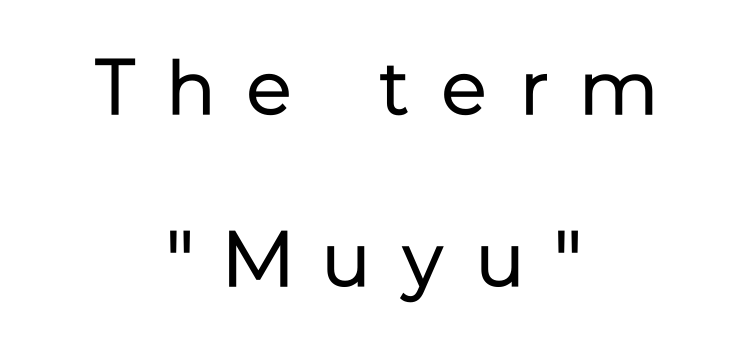
Q: Is the text bold? A: No.
Q: Is the text italic (slanted)? A: No, it is upright.
Q: Is the typeface a serif or a sans-serif typeface? A: Sans-serif.
Q: Is the text underlined? A: No.
Q: How is the paragraph aligned? A: Centered.
Q: Is the spacing between letters normal or unusually wide? A: Unusually wide.
Q: Is the spacing between lines tight, normal or loose? A: Loose.
Q: Width (condensed, normal, or wide)? A: Normal.
Q: Stroke contrast? A: Low.
Q: x-height? A: Medium.
Q: Monospaced? A: No.
